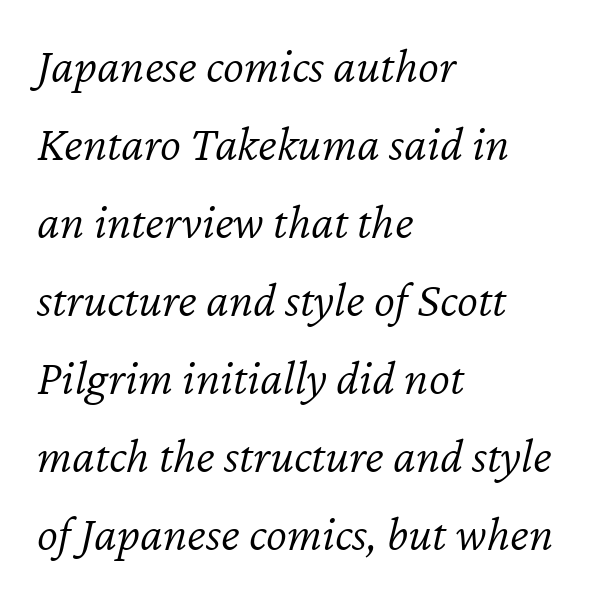
Check under the words: just untouched page. Interline gaps are of average width in this sample. Default kerning and tracking; the words read as compact shapes. Note the varied advance widths — an 'i' is clearly narrower than an 'm'.
